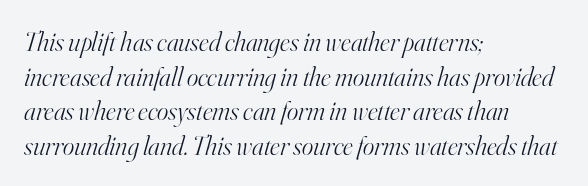
The image shows 27 px text type, italic (leaning right); set left-aligned, normal line spacing (1.28x), normal letter spacing, not underlined.
